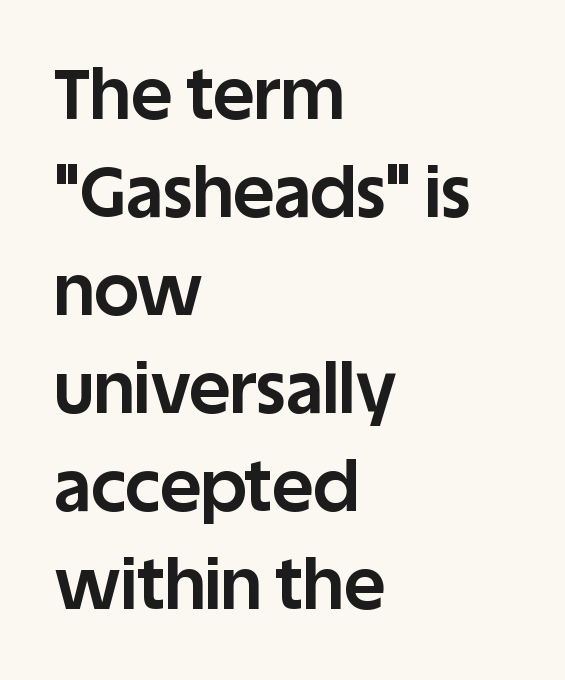
{"serif": "no", "italic": "no", "bold": "yes", "weight": "bold", "width": "normal", "stroke_contrast": "low", "x_height": "large", "monospaced": "no", "underline": "no", "align": "left", "line_spacing": "normal", "line_spacing_ratio": 1.4, "letter_spacing": "normal", "letter_spacing_em": 0.0, "glyph_px": 70}
